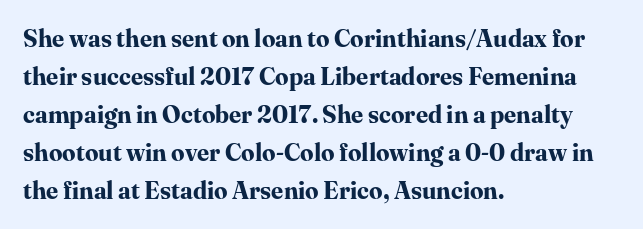
Q: Is the text bold? A: Yes.
Q: Is the text italic (slanted)? A: No, it is upright.
Q: Is the text underlined? A: No.
Q: How is the paragraph aligned? A: Left-aligned.
Q: Is the spacing between letters normal or unusually wide? A: Normal.
Q: Is the spacing between lines tight, normal or loose? A: Normal.
